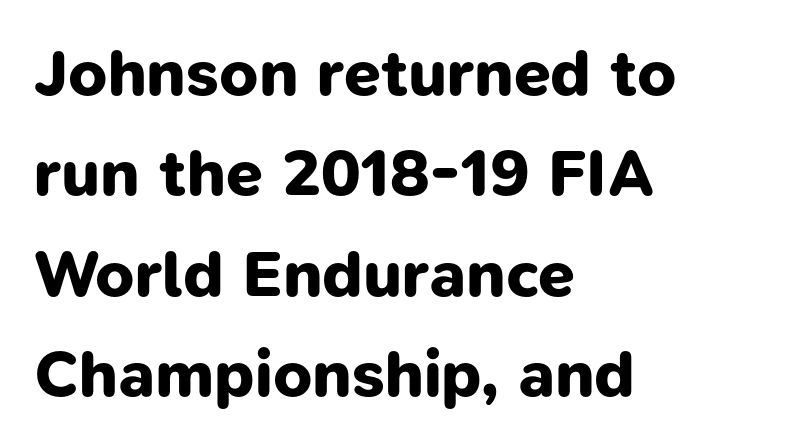
Q: Is the text bold? A: Yes.
Q: Is the typeface a serif or a sans-serif typeface? A: Sans-serif.
Q: Is the text underlined? A: No.
Q: How is the paragraph aligned? A: Left-aligned.
Q: Is the spacing between letters normal or unusually wide? A: Normal.
Q: Is the spacing between lines tight, normal or loose? A: Normal.
Q: Width (condensed, normal, or wide)? A: Normal.
Q: Stroke contrast? A: Low.
Q: x-height? A: Medium.
Q: Monospaced? A: No.
